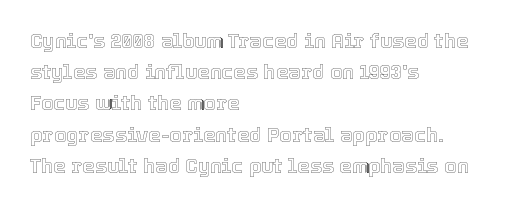
{"italic": "no", "underline": "no", "align": "left", "line_spacing": "normal", "line_spacing_ratio": 1.56, "letter_spacing": "normal", "letter_spacing_em": 0.0, "glyph_px": 20}
